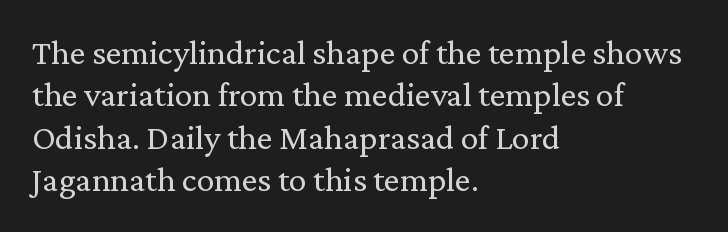
These lines are set flush left with a ragged right edge. The cut favours lightness, reaching ordinary text weight at its darkest. Posture: upright roman. Glyph-to-glyph distance matches everyday printed text. A typesetter would call this proportional, since set widths differ per character. Rule under the text: the space is simply empty.
